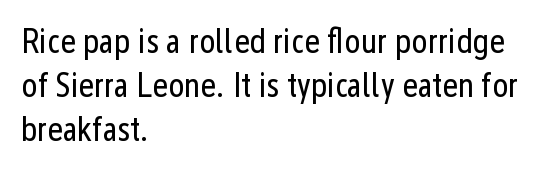
Q: Is the text bold? A: No.
Q: Is the text italic (slanted)? A: No, it is upright.
Q: Is the typeface a serif or a sans-serif typeface? A: Sans-serif.
Q: Is the text underlined? A: No.
Q: How is the paragraph aligned? A: Left-aligned.
Q: Is the spacing between letters normal or unusually wide? A: Normal.
Q: Is the spacing between lines tight, normal or loose? A: Normal.
Q: Width (condensed, normal, or wide)? A: Condensed.
Q: Stroke contrast? A: Low.
Q: x-height? A: Medium.
Q: Monospaced? A: No.
